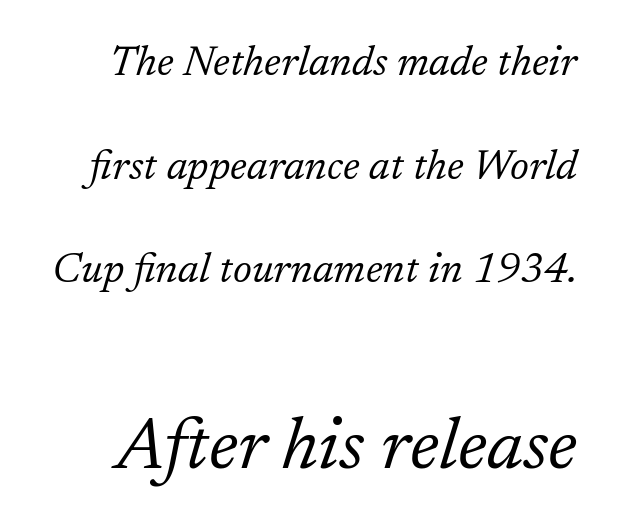
Each letter keeps its own natural width here, so spacing adapts to shape. The rendering enlarges the type as you move from the upper chunk to the lower. Whoever set this chose breathing room over compactness in the vertical rhythm. There's an unmistakable incline to the writing here. Descenders hang freely into open space.
